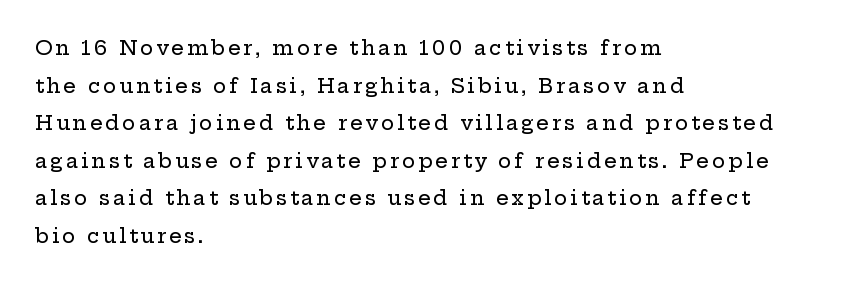
Q: Is the text italic (slanted)? A: No, it is upright.
Q: Is the text underlined? A: No.
Q: How is the paragraph aligned? A: Left-aligned.
